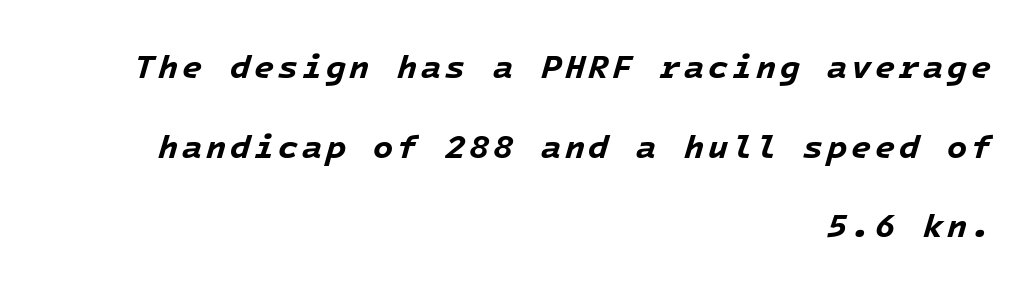
{"italic": "yes", "lean": "right", "slant_degrees": 16, "bold": "yes", "weight": "bold", "width": "normal", "stroke_contrast": "low", "x_height": "medium", "monospaced": "yes", "underline": "no", "align": "right", "line_spacing": "loose", "line_spacing_ratio": 2.41, "glyph_px": 33}
